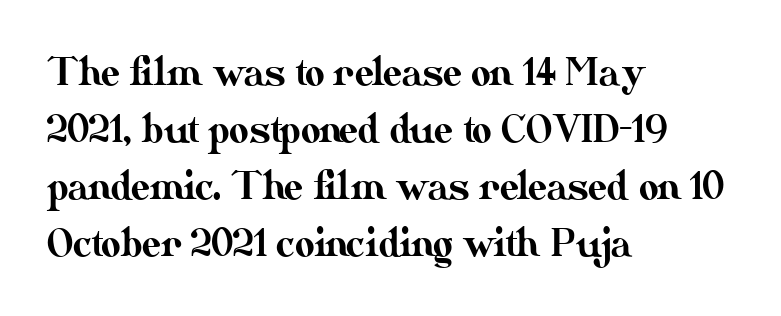
{"italic": "no", "width": "normal", "stroke_contrast": "medium", "x_height": "small", "monospaced": "no", "underline": "no", "align": "left", "line_spacing": "normal", "line_spacing_ratio": 1.5, "letter_spacing": "normal", "letter_spacing_em": 0.0, "glyph_px": 38}
